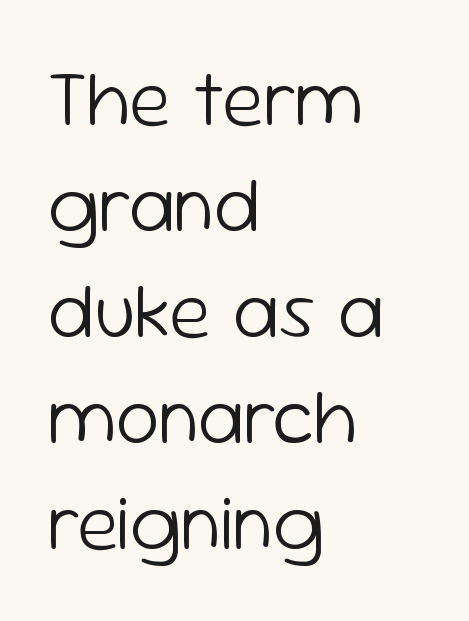
{"serif": "no", "italic": "no", "bold": "no", "weight": "light", "width": "normal", "stroke_contrast": "low", "x_height": "medium", "monospaced": "no", "underline": "no", "align": "left", "line_spacing": "normal", "line_spacing_ratio": 1.36, "letter_spacing": "normal", "letter_spacing_em": 0.0, "glyph_px": 78}
